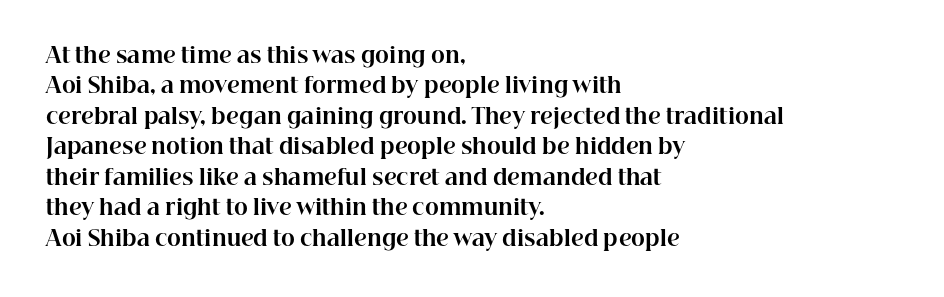
Q: Is the text bold? A: Yes.
Q: Is the text italic (slanted)? A: No, it is upright.
Q: Is the text underlined? A: No.
Q: How is the paragraph aligned? A: Left-aligned.
Q: Is the spacing between letters normal or unusually wide? A: Normal.
Q: Is the spacing between lines tight, normal or loose? A: Normal.
